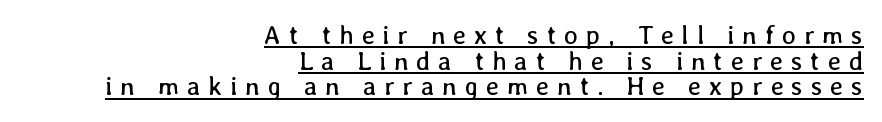
Q: Is the text bold? A: No.
Q: Is the text italic (slanted)? A: No, it is upright.
Q: Is the text underlined? A: Yes.
Q: How is the paragraph aligned? A: Right-aligned.
Q: Is the spacing between letters normal or unusually wide? A: Unusually wide.
Q: Is the spacing between lines tight, normal or loose? A: Tight.
